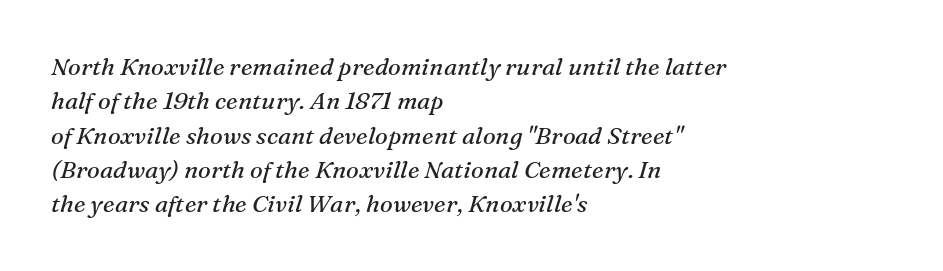
The image shows 24 px text type, italic (leaning right); set left-aligned, normal line spacing (1.43x), normal letter spacing, not underlined.
